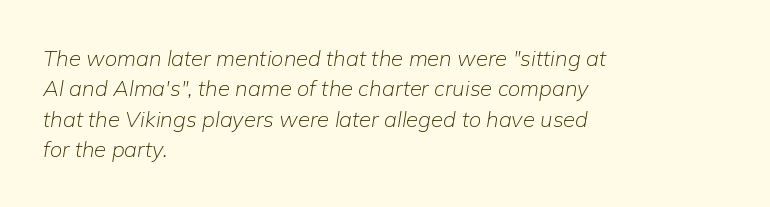
Q: Is the text bold? A: No.
Q: Is the text italic (slanted)? A: Yes, it leans right by about 9 degrees.
Q: Is the text underlined? A: No.
Q: How is the paragraph aligned? A: Left-aligned.
Q: Is the spacing between letters normal or unusually wide? A: Normal.
Q: Is the spacing between lines tight, normal or loose? A: Normal.
